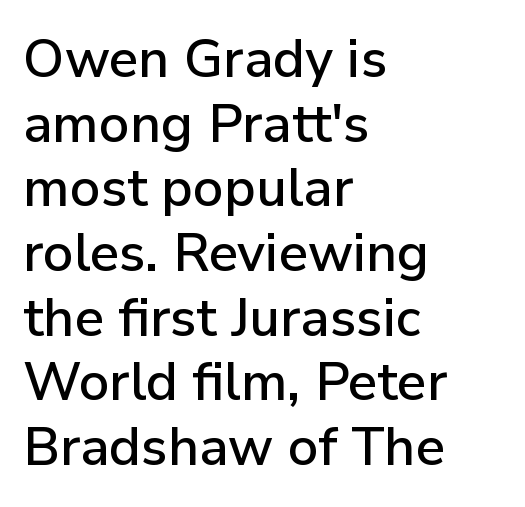
Q: Is the text italic (slanted)? A: No, it is upright.
Q: Is the typeface a serif or a sans-serif typeface? A: Sans-serif.
Q: Is the text underlined? A: No.
Q: How is the paragraph aligned? A: Left-aligned.
Q: Is the spacing between letters normal or unusually wide? A: Normal.
Q: Width (condensed, normal, or wide)? A: Normal.
Q: Stroke contrast? A: Low.
Q: x-height? A: Medium.
Q: Monospaced? A: No.
